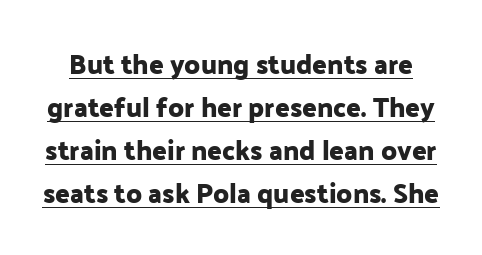
The image shows 27 px text type, upright; set normal line spacing (1.59x), normal letter spacing, underlined.
